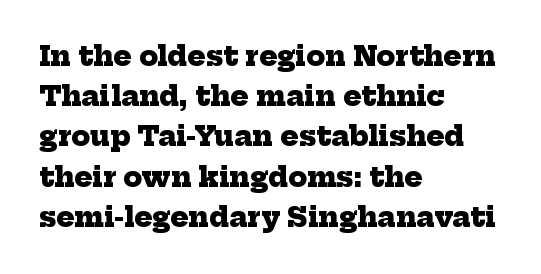
Q: Is the text bold? A: Yes.
Q: Is the text underlined? A: No.
Q: How is the paragraph aligned? A: Left-aligned.
Q: Is the spacing between letters normal or unusually wide? A: Normal.
Q: Is the spacing between lines tight, normal or loose? A: Normal.
